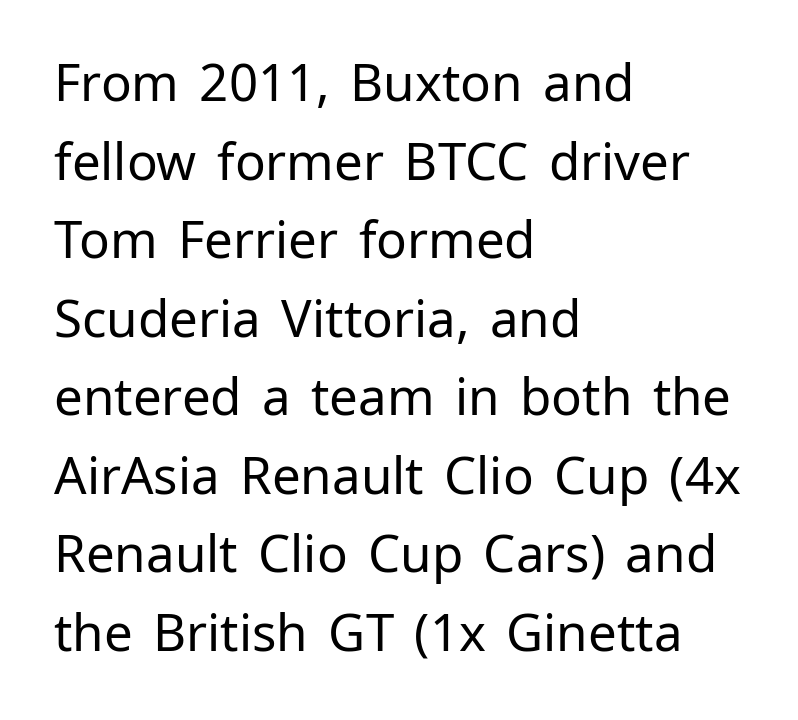
{"serif": "no", "italic": "no", "bold": "no", "weight": "regular", "width": "normal", "stroke_contrast": "low", "x_height": "medium", "monospaced": "no", "underline": "no", "align": "left", "line_spacing": "normal", "line_spacing_ratio": 1.54, "letter_spacing": "normal", "letter_spacing_em": 0.0, "glyph_px": 51}
